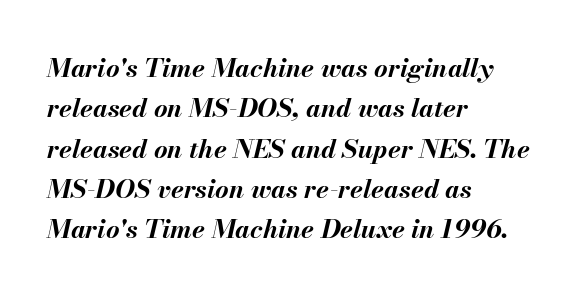
Would a proofreader flag this as italicized? Yes. Short note: letters normally spaced. The specimen omits any rule beneath the text block's lines. Each glyph is drawn with heavy, bold strokes. Regarding leading, the lines here are spaced in the standard way. One-word summary of the alignment: left.
